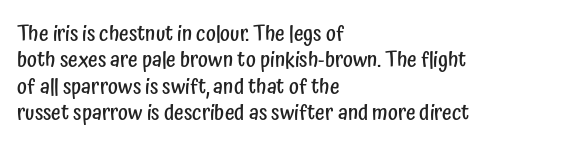
Q: Is the text bold? A: Semi-bold.
Q: Is the text italic (slanted)? A: No, it is upright.
Q: Is the text underlined? A: No.
Q: How is the paragraph aligned? A: Left-aligned.
Q: Is the spacing between letters normal or unusually wide? A: Normal.
Q: Is the spacing between lines tight, normal or loose? A: Normal.
